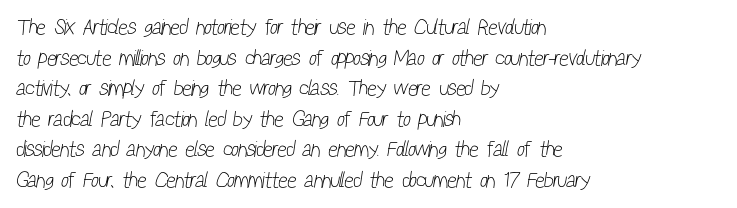
Q: Is the text bold? A: No.
Q: Is the text underlined? A: No.
Q: How is the paragraph aligned? A: Left-aligned.
Q: Is the spacing between letters normal or unusually wide? A: Normal.
Q: Is the spacing between lines tight, normal or loose? A: Normal.
